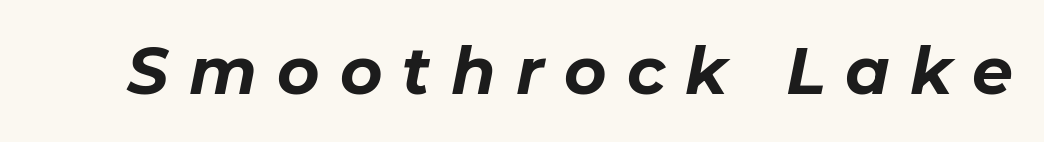
The image shows 65 px bold type, italic (leaning right); set unusually wide letter spacing (+0.31 em), not underlined; low stroke contrast and a medium x-height.
